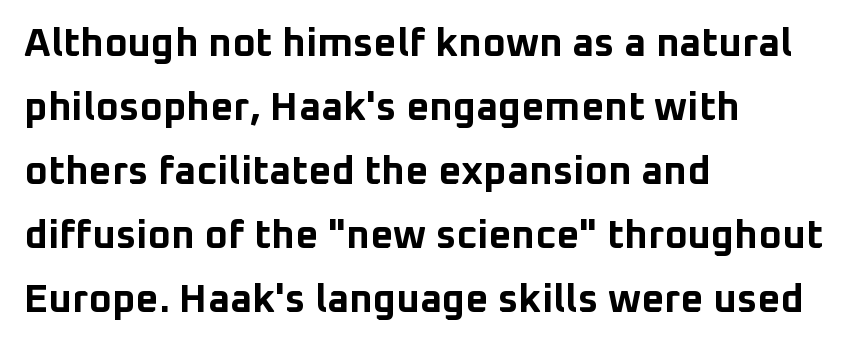
Q: Is the text bold? A: Yes.
Q: Is the text italic (slanted)? A: No, it is upright.
Q: Is the typeface a serif or a sans-serif typeface? A: Sans-serif.
Q: Is the text underlined? A: No.
Q: How is the paragraph aligned? A: Left-aligned.
Q: Is the spacing between letters normal or unusually wide? A: Normal.
Q: Is the spacing between lines tight, normal or loose? A: Normal.
Q: Width (condensed, normal, or wide)? A: Normal.
Q: Stroke contrast? A: Low.
Q: x-height? A: Medium.
Q: Monospaced? A: No.
